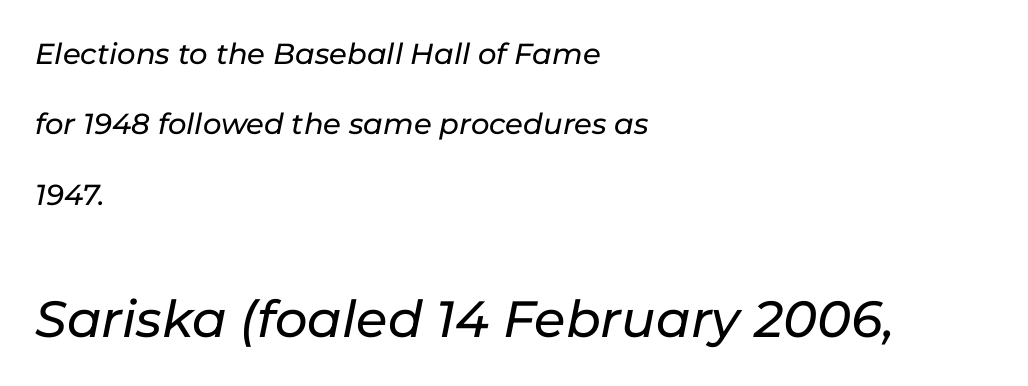
Q: Is the text italic (slanted)? A: Yes, it leans right by about 11 degrees.
Q: Is the text underlined? A: No.
Q: How is the paragraph aligned? A: Left-aligned.
Q: Is the spacing between letters normal or unusually wide? A: Normal.
Q: Is the spacing between lines tight, normal or loose? A: Loose.
Q: Which block of text is set in a larger size, the first (top) or the second (bottom)? A: The second (bottom) one.
Q: Width (condensed, normal, or wide)? A: Normal.
Q: Stroke contrast? A: Low.
Q: x-height? A: Medium.
Q: Monospaced? A: No.
